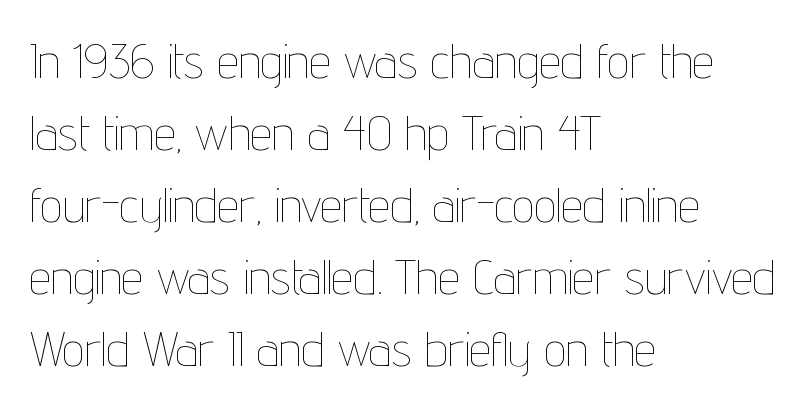
The image shows 49 px thin, condensed type, upright; set left-aligned, normal line spacing (1.47x), normal letter spacing, not underlined; low stroke contrast and a medium x-height.
